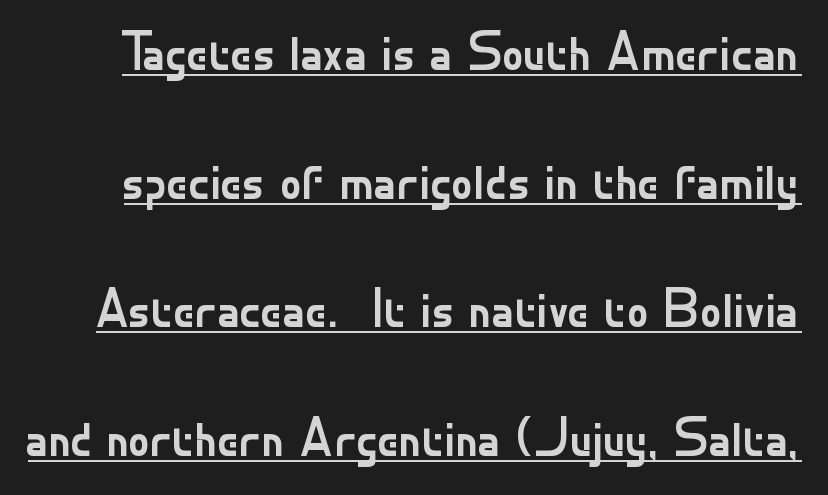
The image shows 54 px regular-weight sans-serif type, upright; set loose line spacing (2.38x), normal letter spacing, underlined; low stroke contrast and a small x-height.
